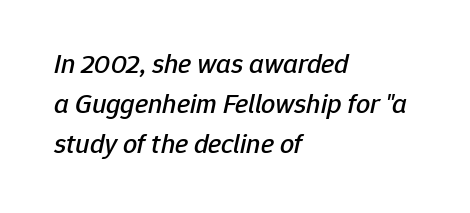
The image shows 28 px text type, italic (leaning right); set left-aligned, normal line spacing (1.42x), normal letter spacing, not underlined; low stroke contrast and a medium x-height.
